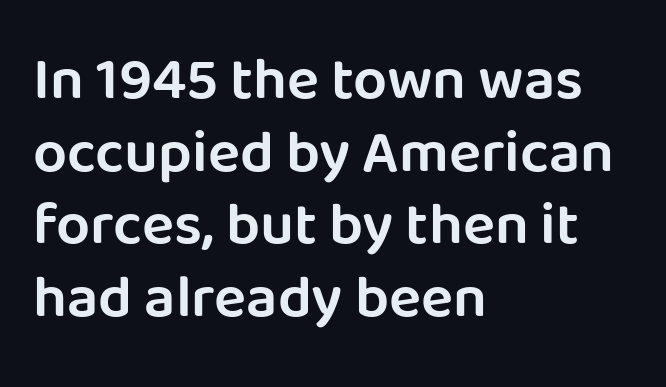
{"serif": "no", "italic": "no", "bold": "semi", "weight": "semibold", "width": "normal", "stroke_contrast": "low", "x_height": "large", "monospaced": "no", "underline": "no", "align": "left", "line_spacing_ratio": 1.21, "letter_spacing": "normal", "letter_spacing_em": 0.0, "glyph_px": 60}
